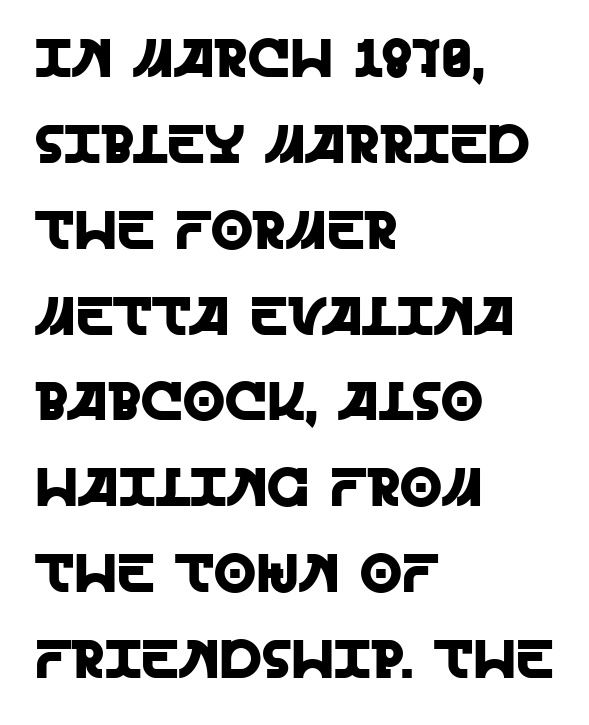
In terms of leading, this rendering sits right in the middle. Upright lettering throughout. The passage is arranged the way most books set body copy — flush left. Examine the stroke ends and you'll find no serifs. Letters rest on an invisible, unmarked baseline.
